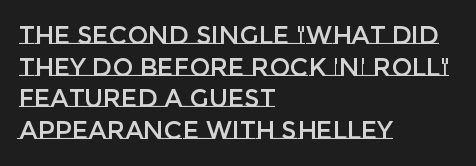
Q: Is the text italic (slanted)? A: No, it is upright.
Q: Is the text underlined? A: No.
Q: How is the paragraph aligned? A: Left-aligned.
Q: Is the spacing between letters normal or unusually wide? A: Normal.
Q: Is the spacing between lines tight, normal or loose? A: Normal.
